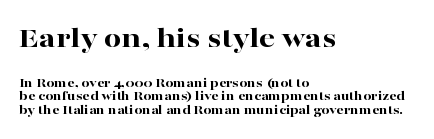
These lines huddle together more closely than default settings would place them. The baseline area is clear. The designer went with a serif here, giving each stem small feet. The rendering uses natural spacing where letterforms have individual widths. Students, this is bold: see how much ink each stroke carries. This layout puts the oversized block above and the modest block below.
